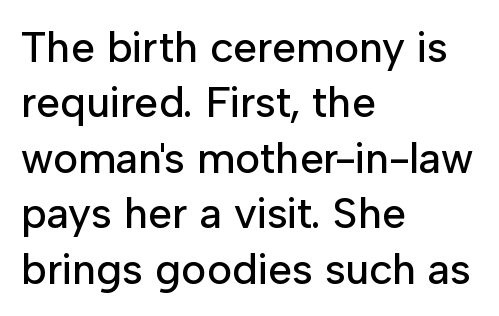
The image shows 43 px sans-serif type, upright; set left-aligned, normal line spacing (1.29x), normal letter spacing, not underlined; low stroke contrast and a medium x-height.
